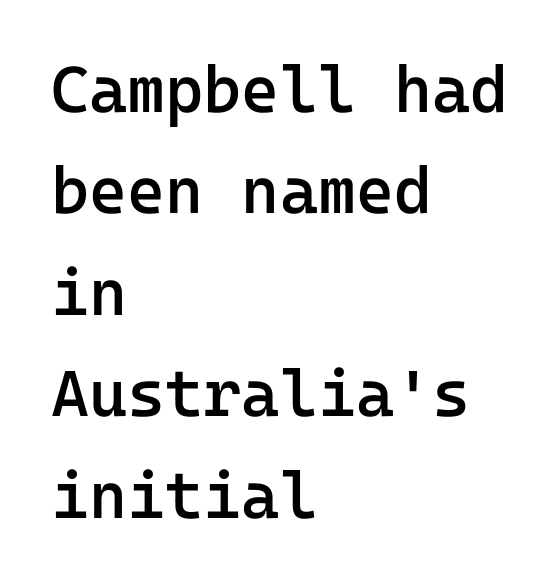
{"serif": "no", "italic": "no", "bold": "semi", "weight": "semibold", "width": "normal", "stroke_contrast": "low", "x_height": "medium", "monospaced": "yes", "underline": "no", "align": "left", "line_spacing": "normal", "line_spacing_ratio": 1.56, "letter_spacing": "normal", "letter_spacing_em": 0.0, "glyph_px": 65}
